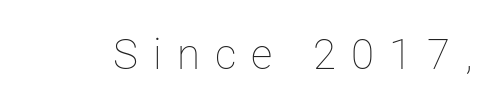
The image shows 42 px thin type, upright; set unusually wide letter spacing (+0.36 em), not underlined; low stroke contrast and a medium x-height.
